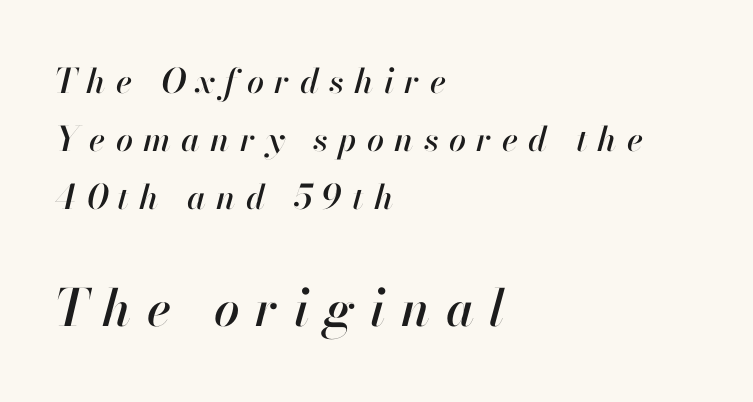
The image shows 51 px text type, italic (leaning right); set left-aligned, normal line spacing (1.7x), unusually wide letter spacing (+0.3 em), not underlined; the second (bottom) block is 1.5x larger; high stroke contrast and a small x-height.
